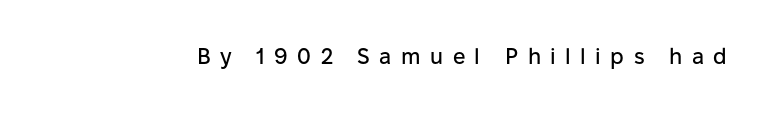
{"italic": "no", "underline": "no", "letter_spacing": "wide", "letter_spacing_em": 0.43, "glyph_px": 22}
